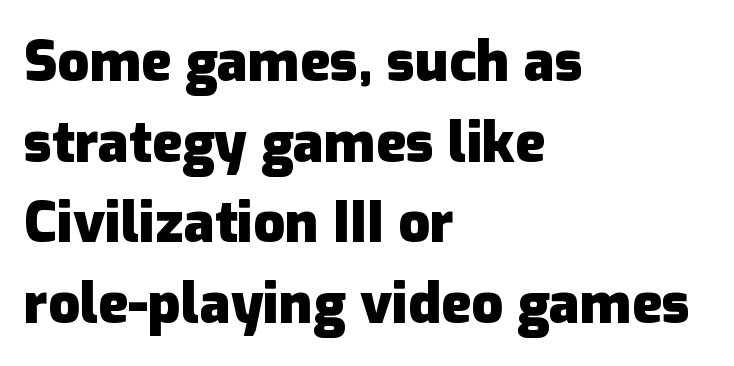
Tall strokes in this sample are plumb rather than angled. Does the leading feel generous? No, just average. Tracking here is standard; glyphs follow each other at the usual distance. You could not count columns in this text — the font is proportionally spaced.
